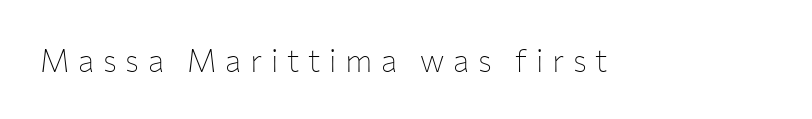
These glyphs show unthickened strokes, regular width or finer. What stands out about the letter spacing? Its width — letters are far apart. Examine the stroke ends and you'll find no serifs. Check the space under the baseline: it is left empty. The letters stand upright; this is a roman face. Character widths vary here, with narrow letters taking less room than wide ones.
